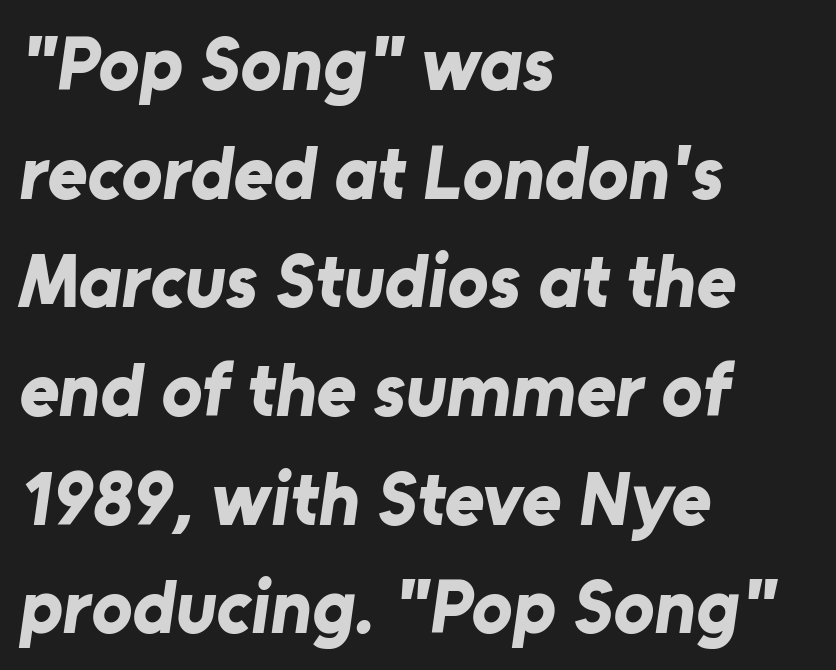
Q: Is the text bold? A: Yes.
Q: Is the typeface a serif or a sans-serif typeface? A: Sans-serif.
Q: Is the text underlined? A: No.
Q: How is the paragraph aligned? A: Left-aligned.
Q: Is the spacing between letters normal or unusually wide? A: Normal.
Q: Is the spacing between lines tight, normal or loose? A: Normal.
Q: Width (condensed, normal, or wide)? A: Normal.
Q: Stroke contrast? A: Low.
Q: x-height? A: Medium.
Q: Monospaced? A: No.
